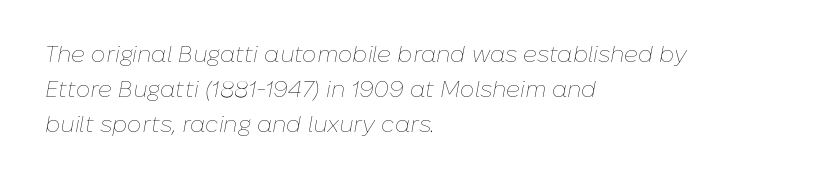
The glyphs look as if they've been sheared to an angle. Horizontal bands of white between lines are of average thickness. No heavy texture on the line: the type isn't bold. The rendering anchors every line to the left-hand side.
